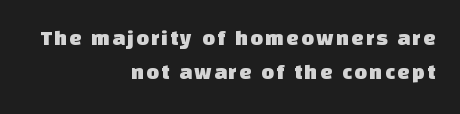
Quick note: interline space is typical. Anything drawn beneath the words? Only blank space. Caption: multi-line text, flush right, ragged left.
